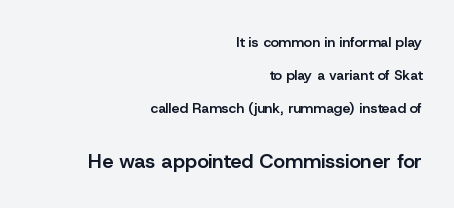
{"italic": "no", "bold": "semi", "underline": "no", "align": "right", "line_spacing": "loose", "line_spacing_ratio": 2.36, "letter_spacing": "normal", "letter_spacing_em": 0.0, "larger_block": "second", "size_ratio": 1.43, "glyph_px": 20}
